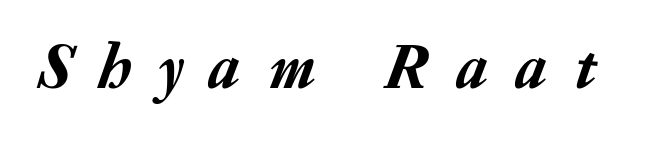
The letters are slanted; this is an italic face. Spacing verdict: proportional, widths tailored to each character. Anything drawn beneath the words? Only blank space. The letterforms stand isolated, each surrounded by extra space.
